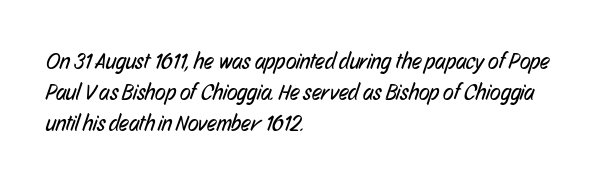
The image shows 22 px text type; set left-aligned, normal line spacing (1.41x), normal letter spacing, not underlined.
